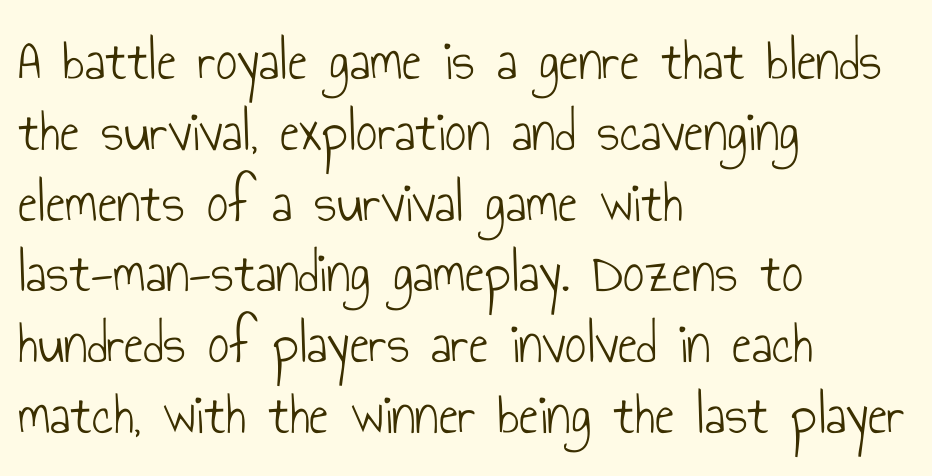
Q: Is the text bold? A: No.
Q: Is the text italic (slanted)? A: No, it is upright.
Q: Is the typeface a serif or a sans-serif typeface? A: Sans-serif.
Q: Is the text underlined? A: No.
Q: How is the paragraph aligned? A: Left-aligned.
Q: Is the spacing between letters normal or unusually wide? A: Normal.
Q: Width (condensed, normal, or wide)? A: Condensed.
Q: Stroke contrast? A: Low.
Q: x-height? A: Small.
Q: Monospaced? A: No.
